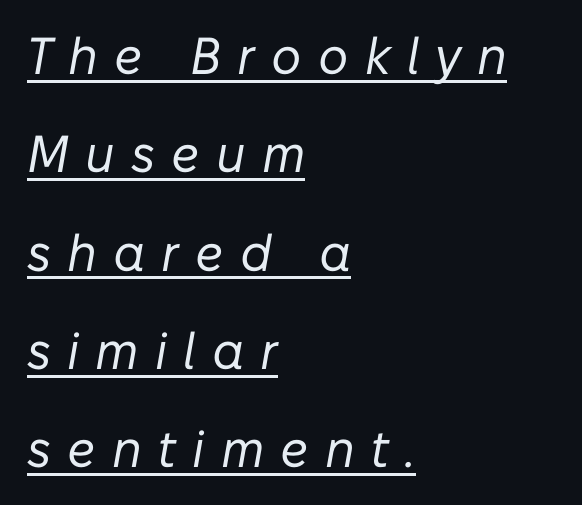
{"italic": "yes", "lean": "right", "slant_degrees": 10, "bold": "no", "weight": "regular", "width": "normal", "stroke_contrast": "low", "x_height": "medium", "monospaced": "no", "underline": "yes", "align": "left", "line_spacing_ratio": 1.89, "letter_spacing": "wide", "letter_spacing_em": 0.31, "glyph_px": 52}
